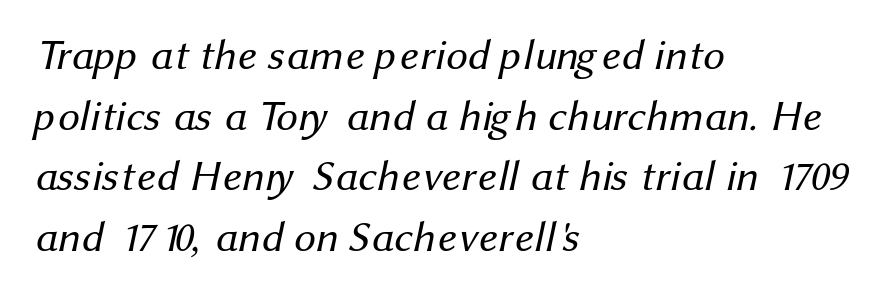
Q: Is the text bold? A: No.
Q: Is the typeface a serif or a sans-serif typeface? A: Sans-serif.
Q: Is the text underlined? A: No.
Q: How is the paragraph aligned? A: Left-aligned.
Q: Is the spacing between letters normal or unusually wide? A: Normal.
Q: Is the spacing between lines tight, normal or loose? A: Normal.
Q: Width (condensed, normal, or wide)? A: Normal.
Q: Stroke contrast? A: Medium.
Q: x-height? A: Medium.
Q: Monospaced? A: No.
